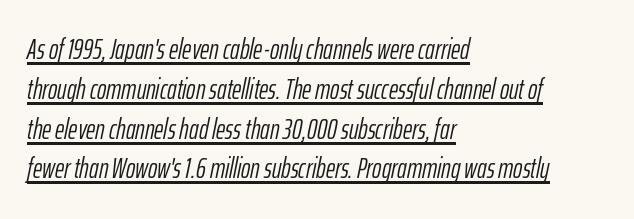
Note the varied advance widths — an 'i' is clearly narrower than an 'm'. Looks like someone drew a line under every word here. Successive baselines arrive at the customary interval. The cut favours lightness, reaching ordinary text weight at its darkest. Rendered with sloped, italic letterforms.
